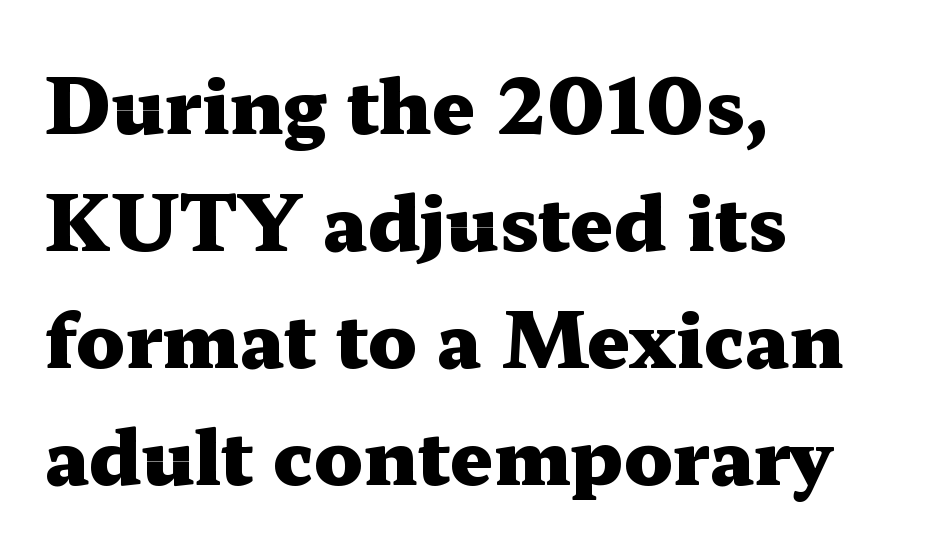
{"serif": "yes", "italic": "no", "bold": "yes", "weight": "heavy", "width": "wide", "stroke_contrast": "medium", "x_height": "medium", "monospaced": "no", "underline": "no", "align": "left", "line_spacing": "normal", "line_spacing_ratio": 1.54, "letter_spacing": "normal", "letter_spacing_em": 0.0, "glyph_px": 76}
